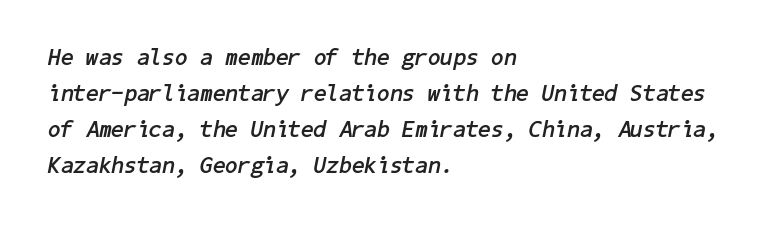
The baseline area is clear. Students, note that the glyphs here touch the page at normal intervals. Emphasis-style slanted type is in use. Every row of glyphs begins at an identical x-position on the left. Emphasis by weight is at full strength: bold. Does the leading feel generous? No, just average.
